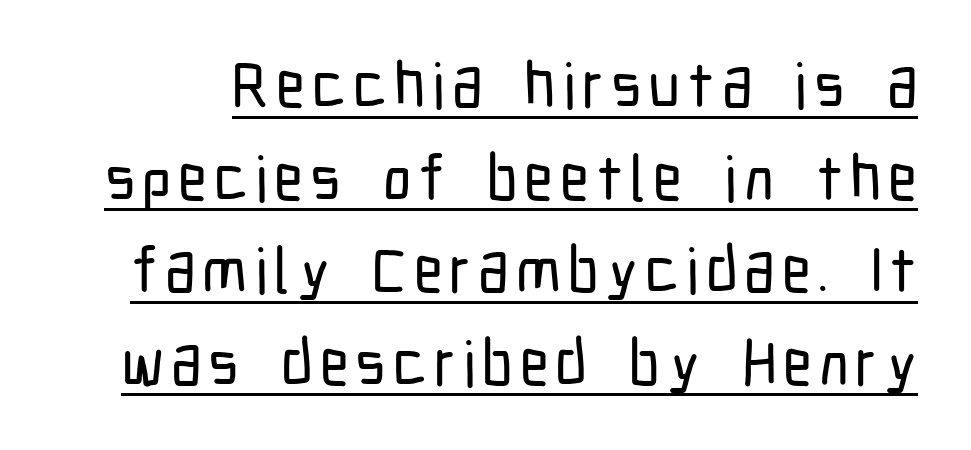
Examine the stroke ends and you'll find no serifs. The rendering uses natural spacing where letterforms have individual widths. Style check: upright. This is underlined copy, the kind a proofreader might mark for attention.
